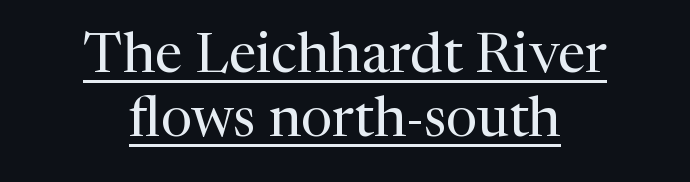
Honestly, the rows look squashed on top of each other. A typesetter would call this zero additional tracking. Casual observation: everything's sitting right in the middle. Looks like someone drew a line under every word here. The face used here is proportionally spaced, like ordinary book or web type. No extra ink here — the face is not bold.
